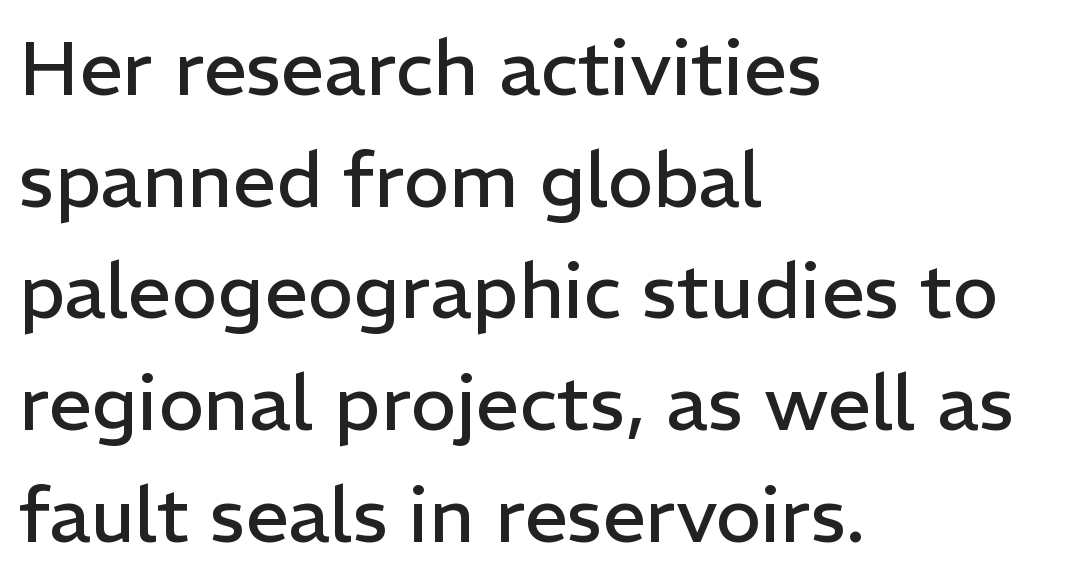
{"serif": "no", "italic": "no", "bold": "no", "weight": "regular", "width": "normal", "stroke_contrast": "low", "x_height": "medium", "monospaced": "no", "underline": "no", "align": "left", "line_spacing": "normal", "line_spacing_ratio": 1.45, "letter_spacing": "normal", "letter_spacing_em": 0.0, "glyph_px": 77}
